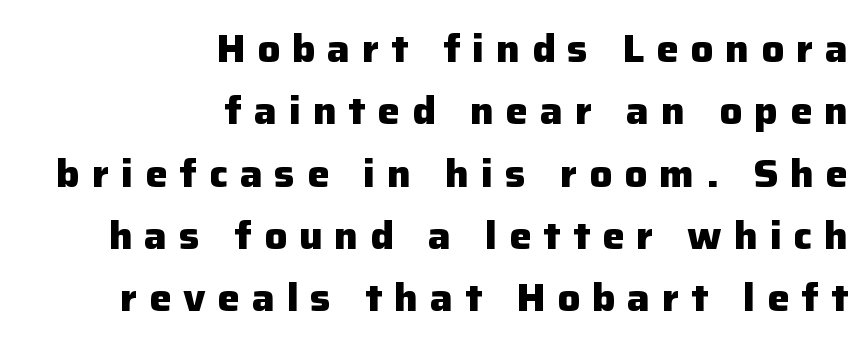
Q: Is the text bold? A: Yes.
Q: Is the text italic (slanted)? A: No, it is upright.
Q: Is the typeface a serif or a sans-serif typeface? A: Sans-serif.
Q: Is the text underlined? A: No.
Q: How is the paragraph aligned? A: Right-aligned.
Q: Is the spacing between letters normal or unusually wide? A: Unusually wide.
Q: Is the spacing between lines tight, normal or loose? A: Normal.
Q: Width (condensed, normal, or wide)? A: Normal.
Q: Stroke contrast? A: Low.
Q: x-height? A: Medium.
Q: Monospaced? A: No.
